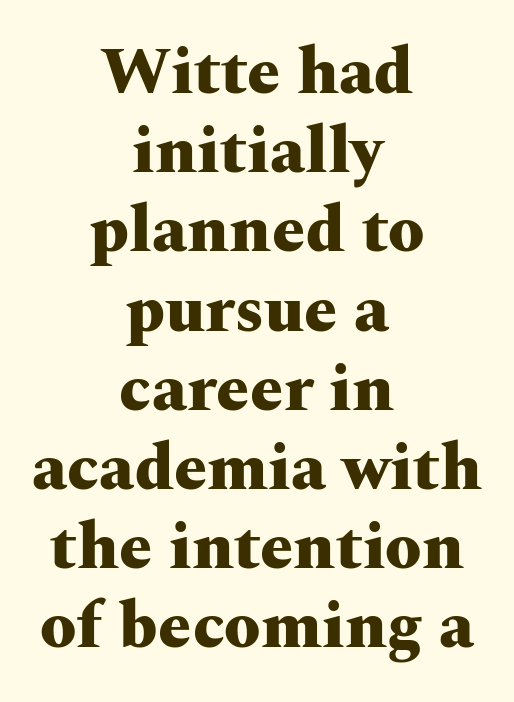
The lines are quadded center. This sample uses an upright cut, with every glyph sitting square on the baseline. These lines are composed in type with serifs. Short note: letters normally spaced. Strokes here are thick enough to call this a true bold.
